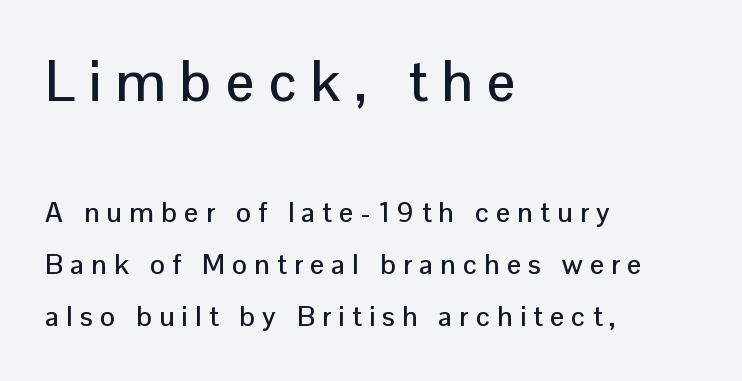
{"serif": "no", "italic": "no", "width": "normal", "stroke_contrast": "low", "x_height": "medium", "monospaced": "no", "underline": "no", "align": "left", "line_spacing_ratio": 1.86, "letter_spacing": "wide", "letter_spacing_em": 0.26, "larger_block": "first", "size_ratio": 2.0, "glyph_px": 56}
